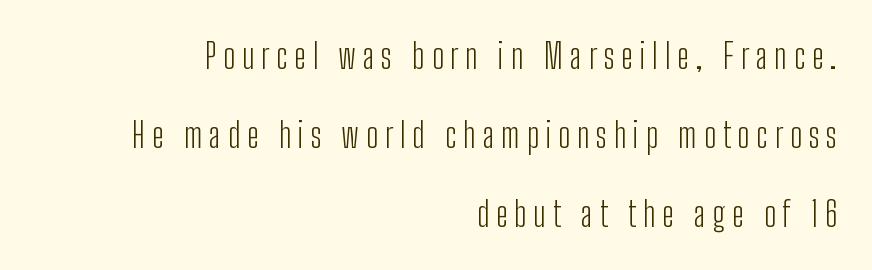
{"serif": "no", "italic": "no", "bold": "no", "weight": "light", "width": "condensed", "stroke_contrast": "low", "x_height": "medium", "monospaced": "no", "underline": "no", "align": "right", "line_spacing": "loose", "line_spacing_ratio": 2.32, "letter_spacing": "wide", "letter_spacing_em": 0.2, "glyph_px": 34}
